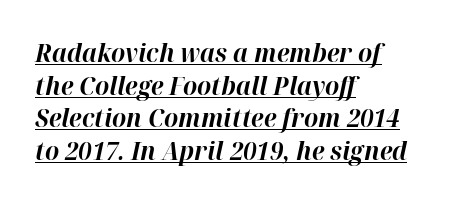
Caption: bold face, heavy strokes. Characters follow at the spacing the type designer built in. Caption: lettering with a line underneath. Each line starts at the same left margin while the right side varies.
